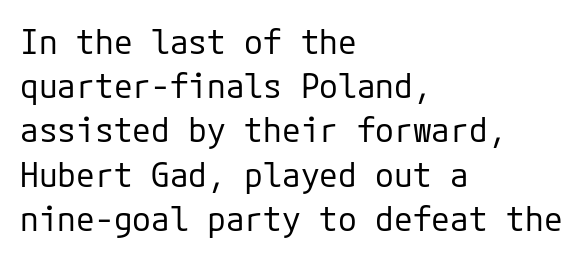
If you drew a ruler down the left edge, every line would touch it. The rendering keeps characters at their native spacing. The glyphs are unaccompanied by any horizontal stroke below them. These lines are composed in type without serifs.
